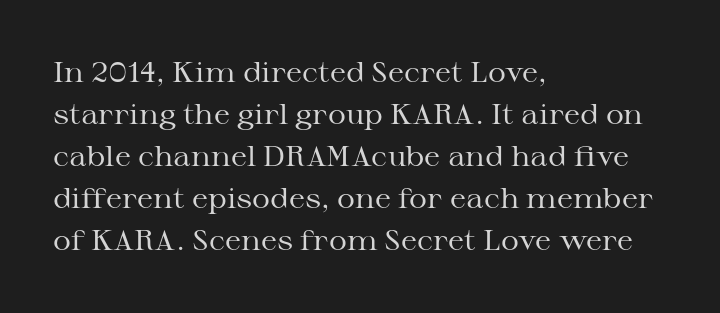
The image shows 28 px regular-weight, wide serif type, upright; set left-aligned, normal line spacing (1.5x), normal letter spacing, not underlined; medium stroke contrast and a medium x-height.
